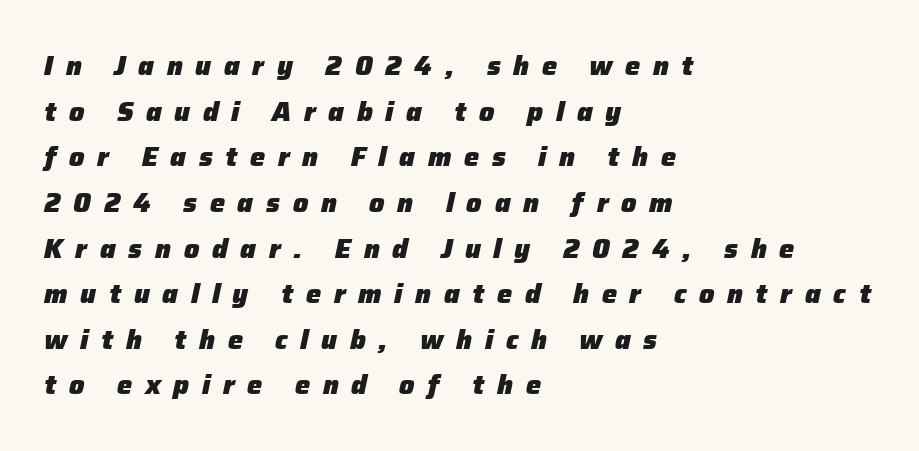
{"italic": "yes", "lean": "right", "slant_degrees": 12, "bold": "yes", "underline": "no", "align": "left", "line_spacing": "normal", "line_spacing_ratio": 1.69, "letter_spacing": "wide", "letter_spacing_em": 0.47, "glyph_px": 27}
